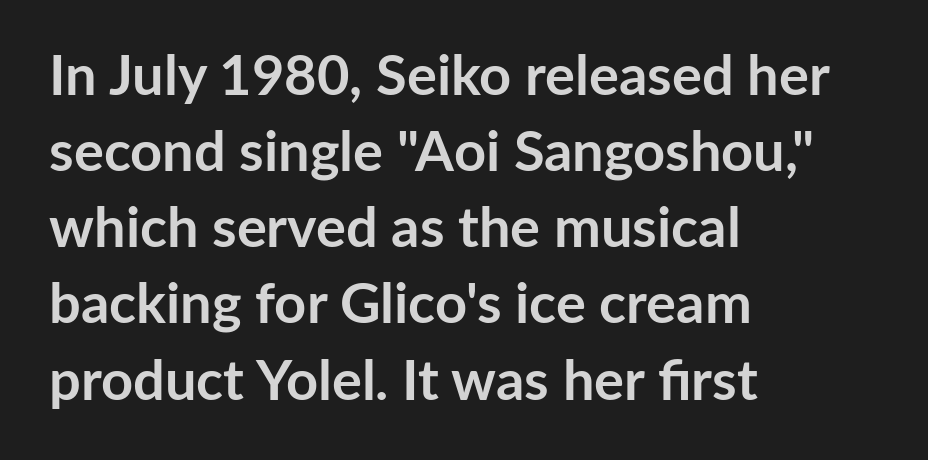
Grotesque or geometric, the face here clearly has no serifs. Heavy, bold letterforms. Between one letter and the next there's only the usual sliver of space. What's the leading like? Ordinary, nothing unusual. Do the letters lean? They stand straight.
